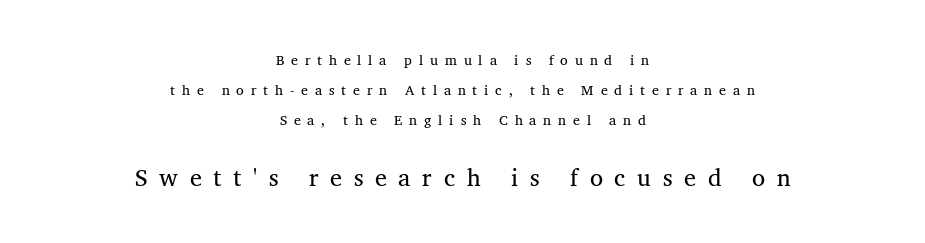
Q: Is the text bold? A: No.
Q: Is the text underlined? A: No.
Q: How is the paragraph aligned? A: Centered.
Q: Is the spacing between letters normal or unusually wide? A: Unusually wide.
Q: Is the spacing between lines tight, normal or loose? A: Loose.
Q: Which block of text is set in a larger size, the first (top) or the second (bottom)? A: The second (bottom) one.
